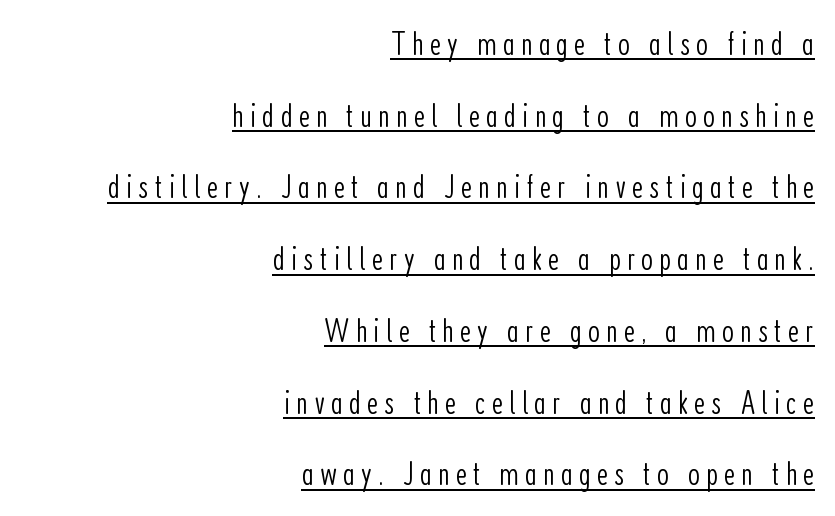
The image shows 34 px light, condensed sans-serif type, upright; set right-aligned, loose line spacing (2.11x), underlined; low stroke contrast and a medium x-height.
